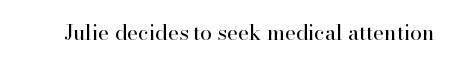
Q: Is the text bold? A: No.
Q: Is the text italic (slanted)? A: No, it is upright.
Q: Is the text underlined? A: No.
Q: Is the spacing between letters normal or unusually wide? A: Normal.
